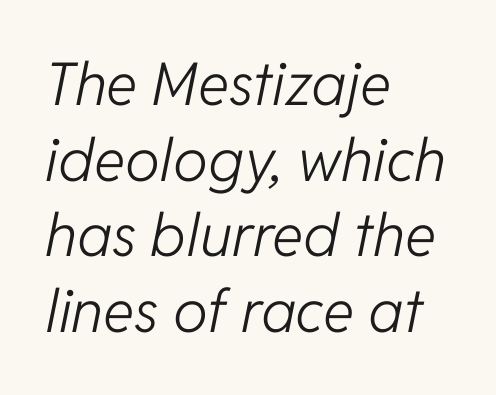
Q: Is the text bold? A: No.
Q: Is the text italic (slanted)? A: Yes, it leans right by about 11 degrees.
Q: Is the text underlined? A: No.
Q: How is the paragraph aligned? A: Left-aligned.
Q: Is the spacing between letters normal or unusually wide? A: Normal.
Q: Is the spacing between lines tight, normal or loose? A: Normal.
Q: Width (condensed, normal, or wide)? A: Normal.
Q: Stroke contrast? A: Low.
Q: x-height? A: Medium.
Q: Monospaced? A: No.
